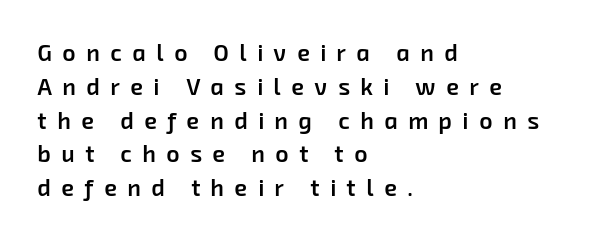
I'd describe the lettering as semibold — firm but not a full bold. The tracking jumps out immediately: characters are airy and widely separated. Vertical spacing — default. The specimen omits any rule beneath the text block's lines. All the whitespace from short lines collects on the right.
